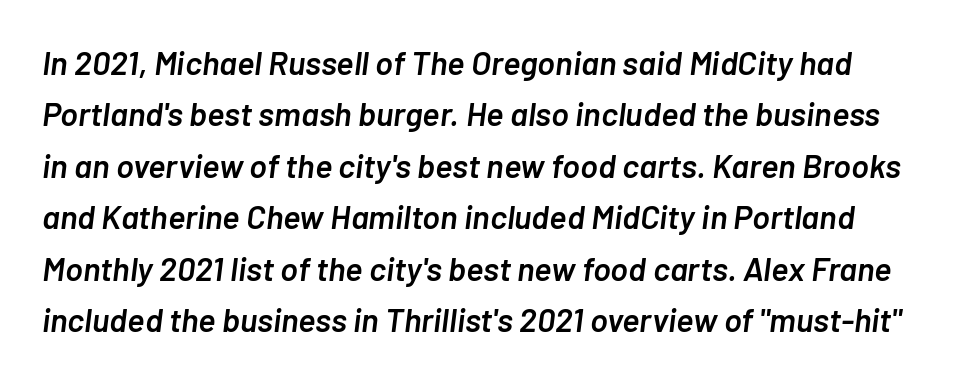
Q: Is the text bold? A: Semi-bold.
Q: Is the text italic (slanted)? A: Yes, it leans right by about 7 degrees.
Q: Is the text underlined? A: No.
Q: Is the spacing between letters normal or unusually wide? A: Normal.
Q: Is the spacing between lines tight, normal or loose? A: Normal.
Q: Width (condensed, normal, or wide)? A: Normal.
Q: Stroke contrast? A: Low.
Q: x-height? A: Medium.
Q: Monospaced? A: No.
